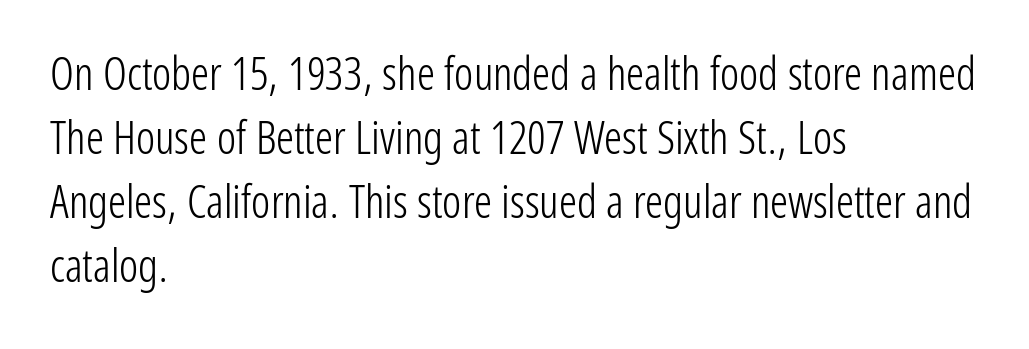
{"serif": "no", "italic": "no", "bold": "no", "weight": "light", "width": "condensed", "stroke_contrast": "low", "x_height": "medium", "monospaced": "no", "underline": "no", "align": "left", "line_spacing": "normal", "line_spacing_ratio": 1.42, "letter_spacing": "normal", "letter_spacing_em": 0.0, "glyph_px": 45}
